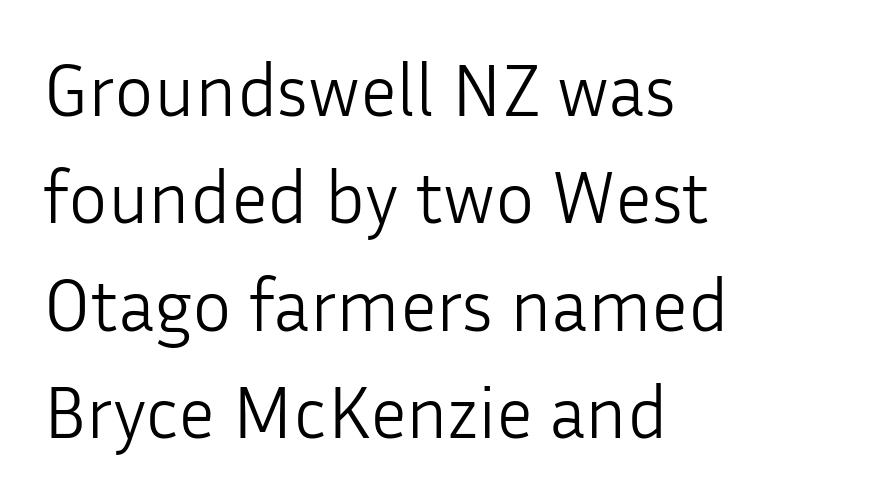
{"serif": "no", "italic": "no", "bold": "no", "weight": "light", "width": "normal", "stroke_contrast": "low", "x_height": "medium", "monospaced": "no", "underline": "no", "align": "left", "line_spacing": "normal", "line_spacing_ratio": 1.45, "letter_spacing": "normal", "letter_spacing_em": 0.0, "glyph_px": 74}
